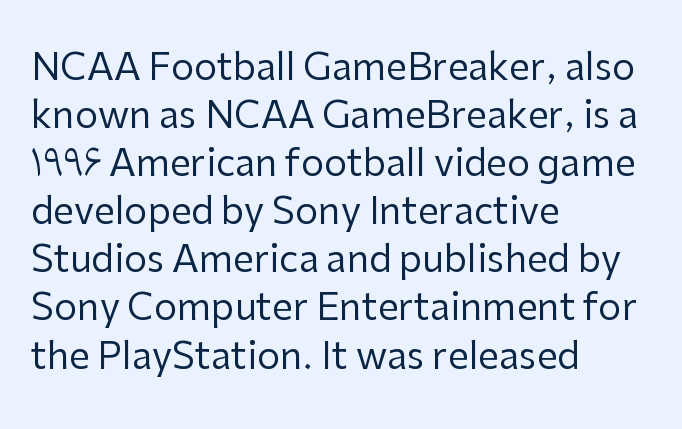
The image shows 37 px regular-weight sans-serif type, upright; set left-aligned, normal line spacing (1.3x), normal letter spacing, not underlined; low stroke contrast and a medium x-height.
